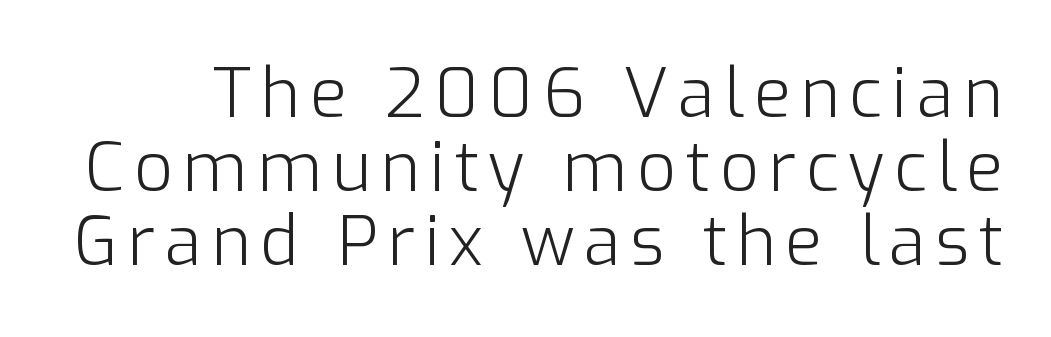
The image shows 68 px light sans-serif type, upright; set tight line spacing (1.09x), not underlined; low stroke contrast and a medium x-height.
